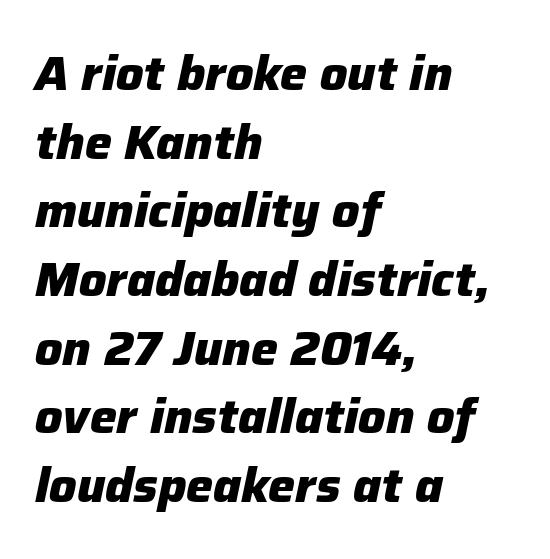
The image shows 48 px heavy type, italic (leaning right); set left-aligned, normal line spacing (1.43x), normal letter spacing, not underlined; low stroke contrast and a medium x-height.
